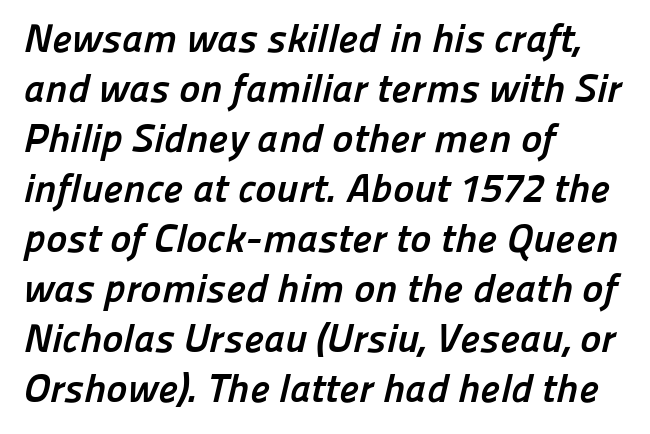
{"serif": "no", "bold": "yes", "weight": "semibold", "width": "normal", "stroke_contrast": "low", "x_height": "medium", "monospaced": "no", "underline": "no", "align": "left", "line_spacing": "normal", "line_spacing_ratio": 1.25, "letter_spacing": "normal", "letter_spacing_em": 0.0, "glyph_px": 40}
